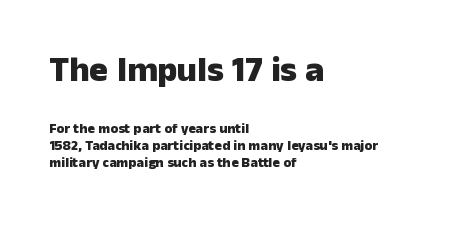
Q: Is the text bold? A: Yes.
Q: Is the text italic (slanted)? A: No, it is upright.
Q: Is the typeface a serif or a sans-serif typeface? A: Sans-serif.
Q: Is the text underlined? A: No.
Q: How is the paragraph aligned? A: Left-aligned.
Q: Is the spacing between letters normal or unusually wide? A: Normal.
Q: Which block of text is set in a larger size, the first (top) or the second (bottom)? A: The first (top) one.
Q: Width (condensed, normal, or wide)? A: Normal.
Q: Stroke contrast? A: Low.
Q: x-height? A: Medium.
Q: Monospaced? A: No.
